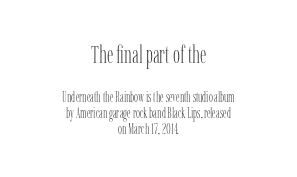
{"italic": "no", "bold": "no", "underline": "no", "align": "center", "line_spacing": "tight", "line_spacing_ratio": 1.15, "letter_spacing": "normal", "letter_spacing_em": 0.0, "larger_block": "first", "size_ratio": 1.79, "glyph_px": 25}
